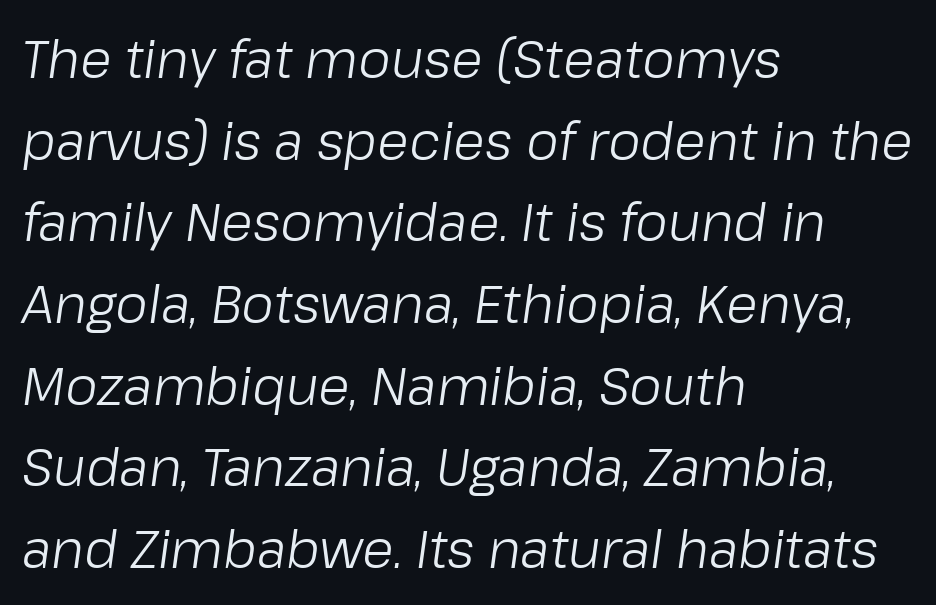
The image shows 52 px light type, italic (leaning right); set left-aligned, normal line spacing (1.57x), normal letter spacing, not underlined; low stroke contrast and a medium x-height.
